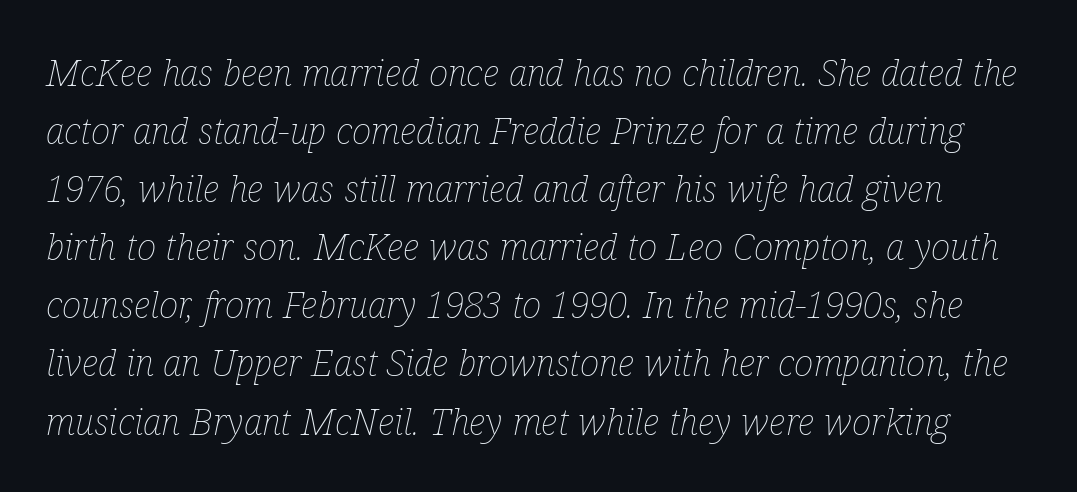
Q: Is the text bold? A: No.
Q: Is the text italic (slanted)? A: Yes, it leans right by about 12 degrees.
Q: Is the text underlined? A: No.
Q: Is the spacing between letters normal or unusually wide? A: Normal.
Q: Is the spacing between lines tight, normal or loose? A: Normal.
Q: Width (condensed, normal, or wide)? A: Condensed.
Q: Stroke contrast? A: Low.
Q: x-height? A: Medium.
Q: Monospaced? A: No.
